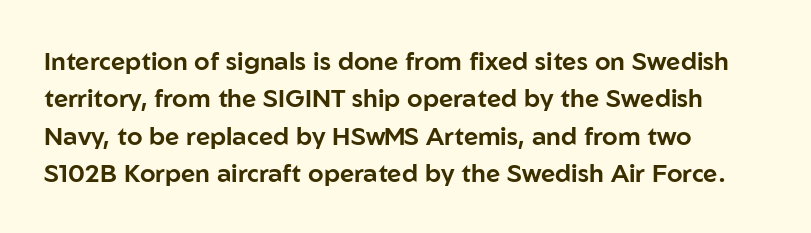
The image shows 25 px text type, upright; set left-aligned, normal line spacing (1.5x), normal letter spacing, not underlined.
